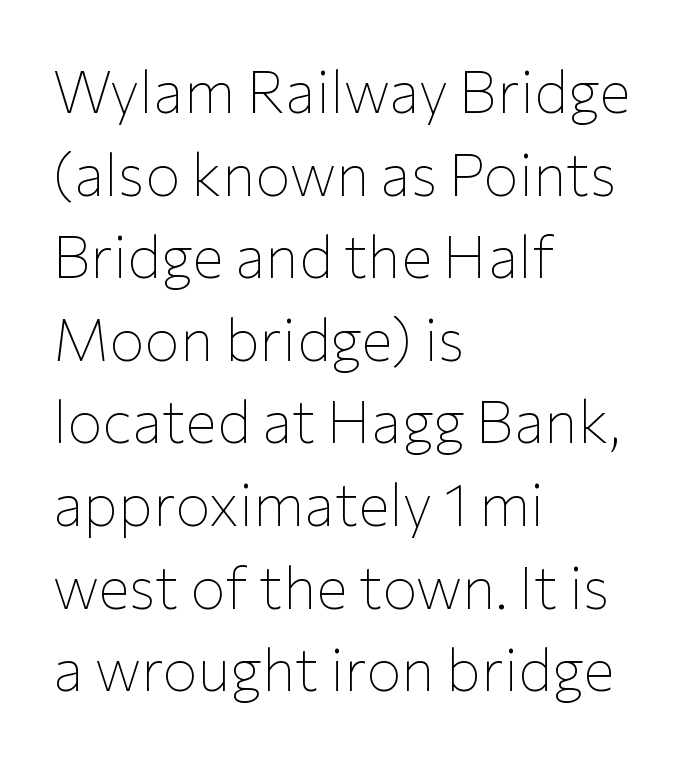
Q: Is the text bold? A: No.
Q: Is the text italic (slanted)? A: No, it is upright.
Q: Is the typeface a serif or a sans-serif typeface? A: Sans-serif.
Q: Is the text underlined? A: No.
Q: How is the paragraph aligned? A: Left-aligned.
Q: Is the spacing between letters normal or unusually wide? A: Normal.
Q: Is the spacing between lines tight, normal or loose? A: Normal.
Q: Width (condensed, normal, or wide)? A: Normal.
Q: Stroke contrast? A: Low.
Q: x-height? A: Medium.
Q: Monospaced? A: No.
